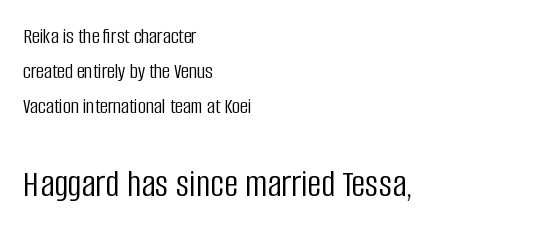
No word sits above an underline. What stands out about the letter spacing? Nothing — it is the standard amount. Caption: multi-line text, flush left, ragged right. Unlike italic type, these characters show no tilt at all. This sample has the flowing, uneven cadence of proportional lettering.
